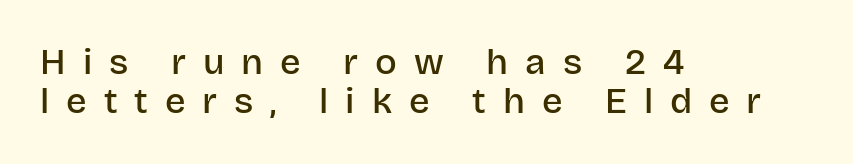
Q: Is the text bold? A: Semi-bold.
Q: Is the text italic (slanted)? A: No, it is upright.
Q: Is the typeface a serif or a sans-serif typeface? A: Sans-serif.
Q: Is the text underlined? A: No.
Q: How is the paragraph aligned? A: Left-aligned.
Q: Is the spacing between letters normal or unusually wide? A: Unusually wide.
Q: Is the spacing between lines tight, normal or loose? A: Tight.
Q: Width (condensed, normal, or wide)? A: Normal.
Q: Stroke contrast? A: Low.
Q: x-height? A: Large.
Q: Monospaced? A: No.
